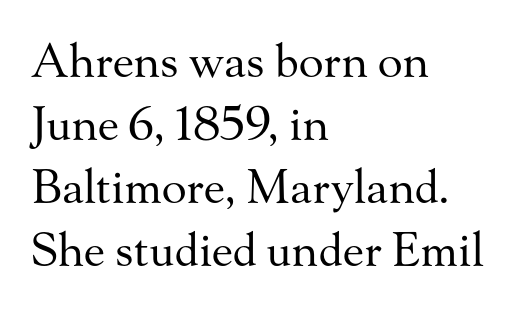
The lines sit at an ordinary, default distance from one another. Tracking value appears to be zero — textbook default spacing. The lettering stays uniformly vertical, giving the passage a roman look. Serif or sans? Serif — the stroke terminals have little feet. The lines in this sample share a left origin and differ only in where they stop.
